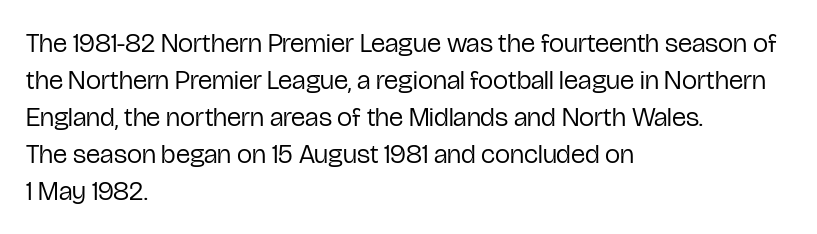
{"italic": "no", "bold": "no", "underline": "no", "align": "left", "line_spacing": "normal", "line_spacing_ratio": 1.37, "letter_spacing": "normal", "letter_spacing_em": 0.0, "glyph_px": 27}
